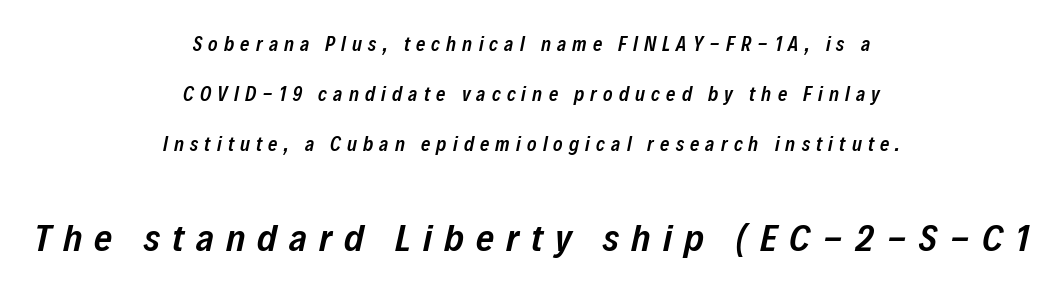
The image shows 39 px semibold, condensed type, italic (leaning right); set centered, loose line spacing (2.5x), unusually wide letter spacing (+0.31 em), not underlined; the second (bottom) block is 1.95x larger; low stroke contrast and a medium x-height.
